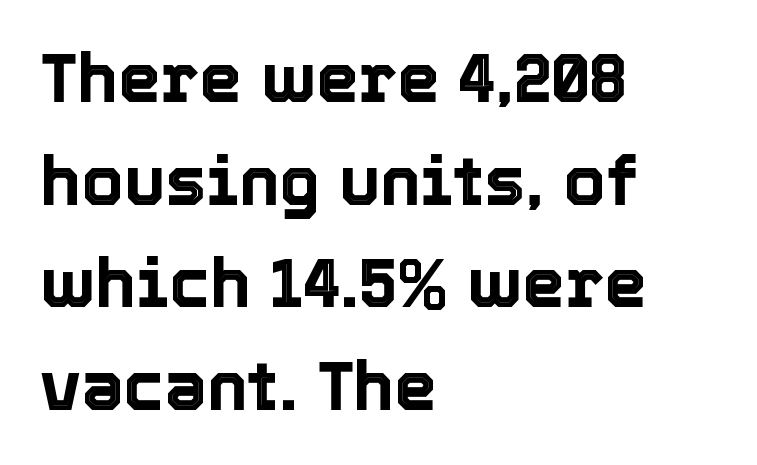
Casual observation: everything's shoved over to the left. Spacing verdict: proportional, widths tailored to each character. Honestly, the letter spacing is just normal — you wouldn't notice it. Letters rest on an invisible, unmarked baseline. This sample keeps an unexceptional amount of space between lines.
